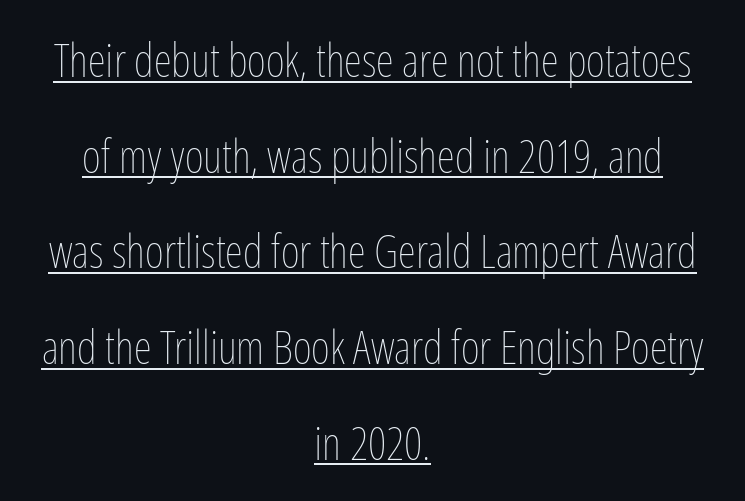
{"italic": "no", "bold": "no", "weight": "thin", "width": "condensed", "stroke_contrast": "low", "x_height": "medium", "monospaced": "no", "underline": "yes", "align": "center", "line_spacing": "loose", "line_spacing_ratio": 2.08, "letter_spacing": "normal", "letter_spacing_em": 0.0, "glyph_px": 46}
